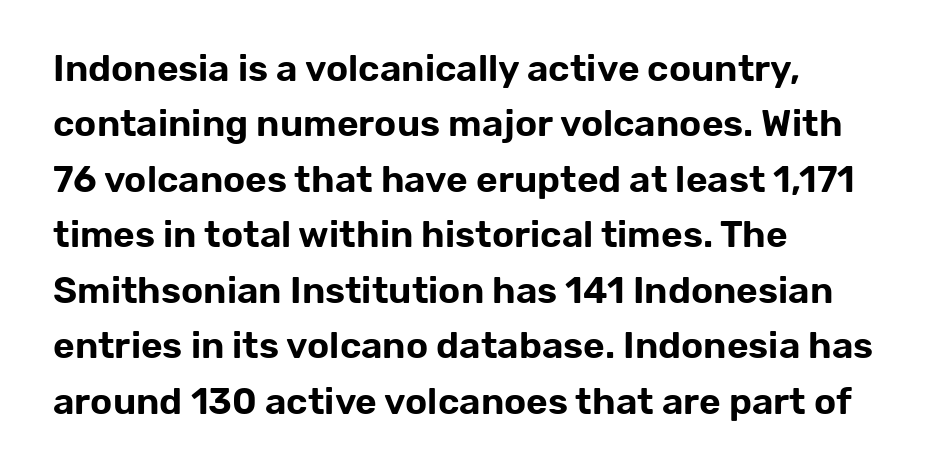
The image shows 37 px sans-serif type, upright; set left-aligned, normal line spacing (1.5x), normal letter spacing, not underlined; low stroke contrast and a medium x-height.
